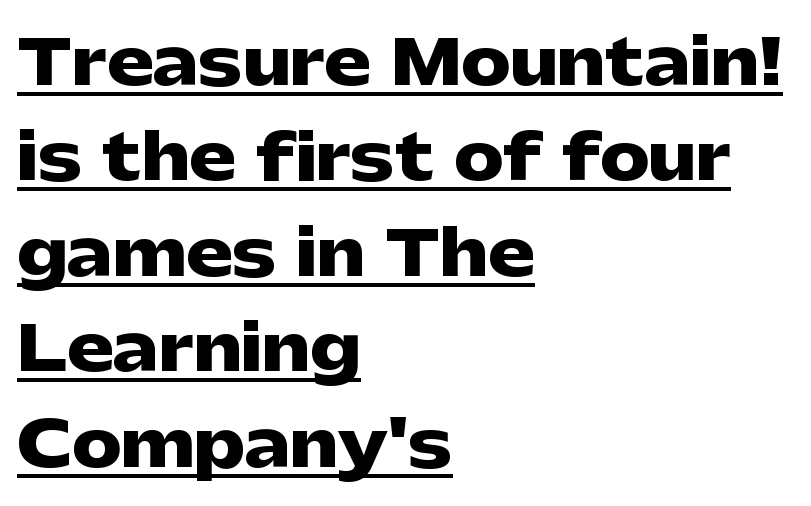
The image shows 62 px heavy, wide sans-serif type, upright; set left-aligned, normal line spacing (1.54x), normal letter spacing, underlined; low stroke contrast and a medium x-height.
